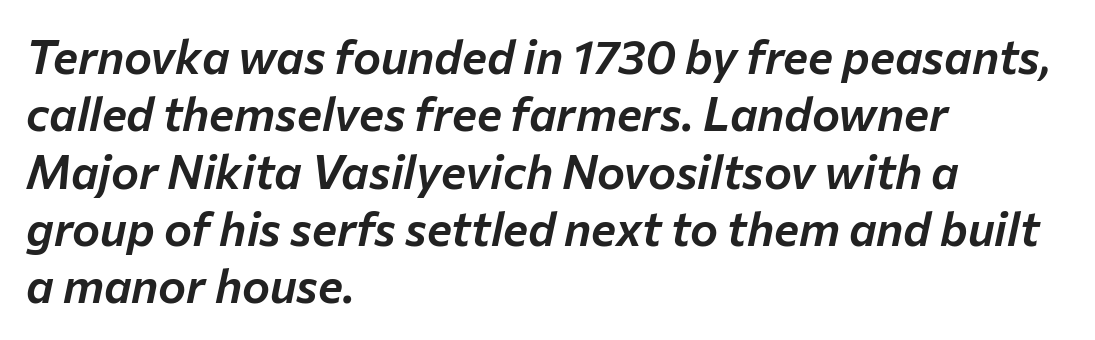
Tracking here is standard; glyphs follow each other at the usual distance. These lines are rendered in a variable-pitch font. The string is rendered with underlining switched off. Leftover space on each line is placed entirely after the last word. Designer's note — italics engaged.
